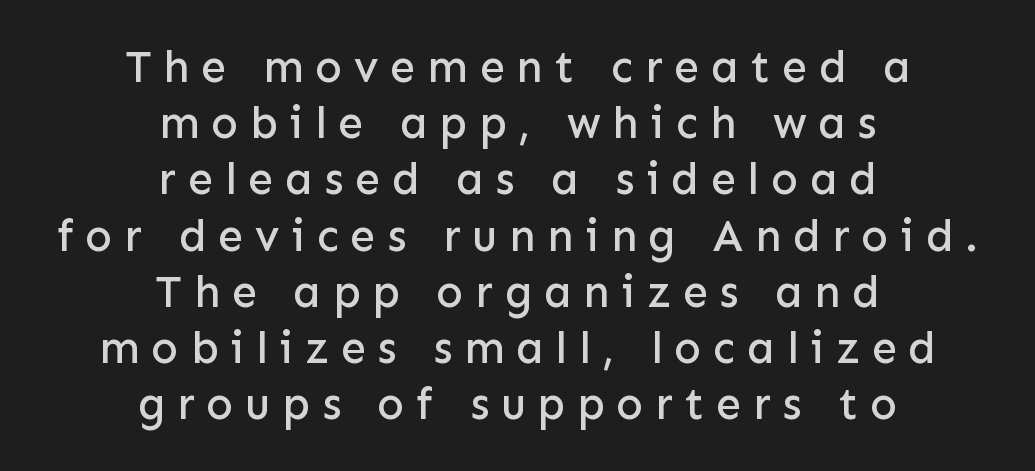
The image shows 45 px sans-serif type, upright; set centered, normal line spacing (1.25x), unusually wide letter spacing (+0.26 em), not underlined; low stroke contrast and a medium x-height.
